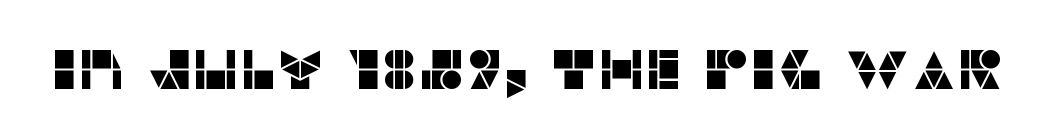
Q: Is the text italic (slanted)? A: No, it is upright.
Q: Is the typeface a serif or a sans-serif typeface? A: Sans-serif.
Q: Is the text underlined? A: No.
Q: Is the spacing between letters normal or unusually wide? A: Normal.
Q: Width (condensed, normal, or wide)? A: Normal.
Q: Stroke contrast? A: Low.
Q: x-height? A: Large.
Q: Monospaced? A: No.
